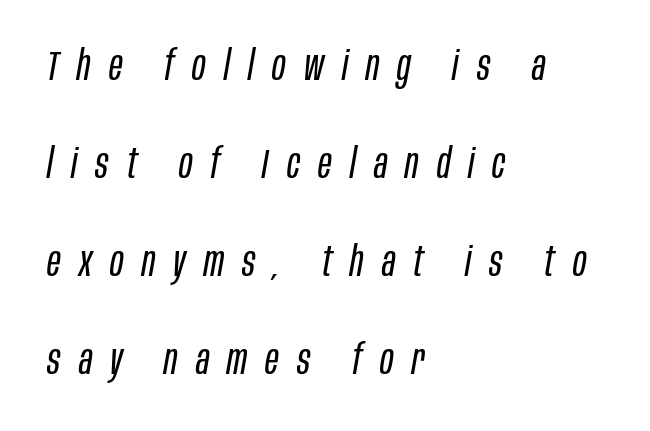
Tracking here is generous; glyphs stand well apart from one another. Airy leading. Yep, that's italic — everything's leaning. Each row of text sits above clean, open space. All the whitespace from short lines collects on the right.
